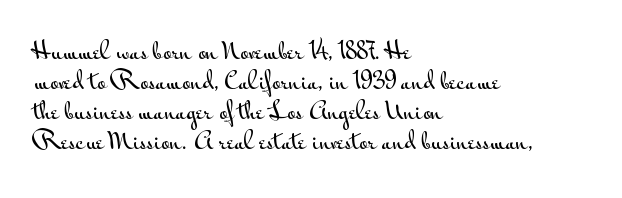
The rendering keeps characters at their native spacing. The string is rendered with underlining switched off. The paragraph has a hard left edge and a soft right edge. One glance says typical: line gaps are just what's usual.
